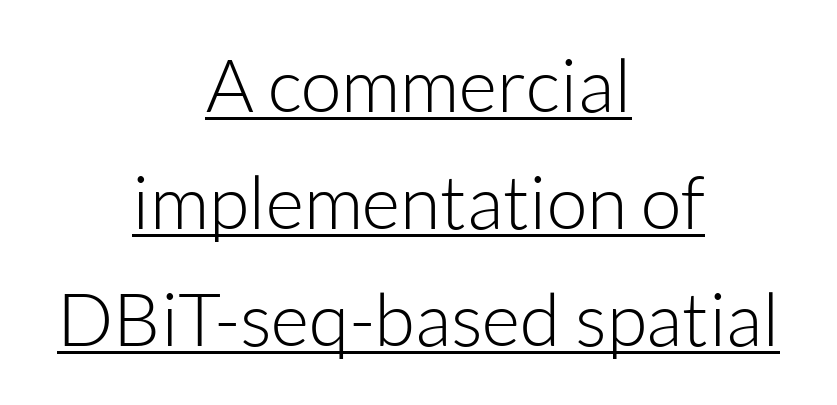
The image shows 74 px light sans-serif type, upright; set centered, normal line spacing (1.58x), normal letter spacing, underlined; low stroke contrast and a medium x-height.
